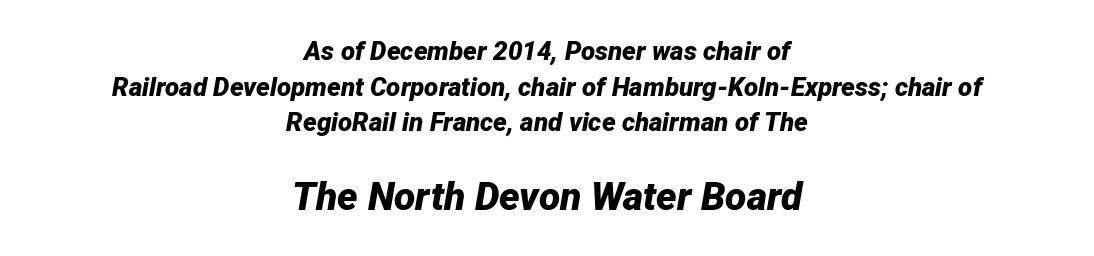
In terms of posture, this sample is oblique. Emphasis by weight is at full strength: bold. Just letters on the line, the space beneath them empty. Character widths vary here, with narrow letters taking less room than wide ones. Both edges are ragged and mirror each other, which tells us the setting is centered. The passage shown has conventional tracking throughout.
